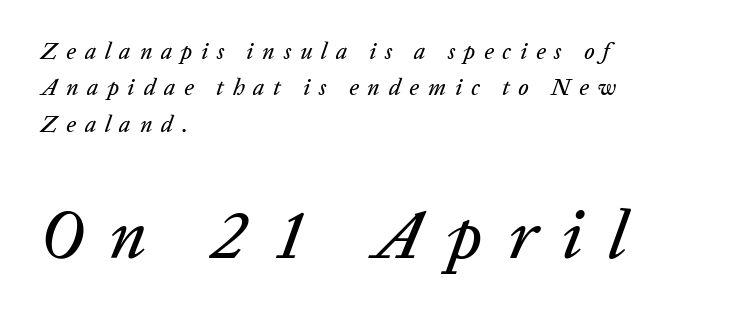
The rendering uses a moderate line-height, typical for paragraphs. The passage shown is typed in a proportional face where columns would drift. The later block is typeset at a bigger size than the earlier block. The letterforms stand isolated, each surrounded by extra space.
